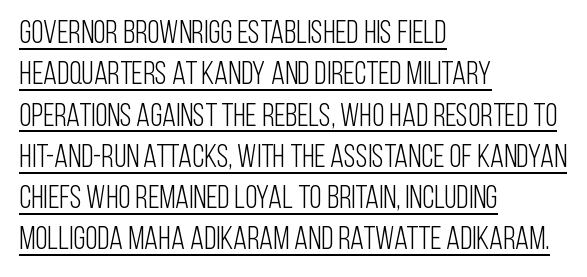
The image shows 32 px light, condensed sans-serif type, upright; set left-aligned, normal line spacing (1.29x), normal letter spacing, underlined; low stroke contrast and a large x-height.
